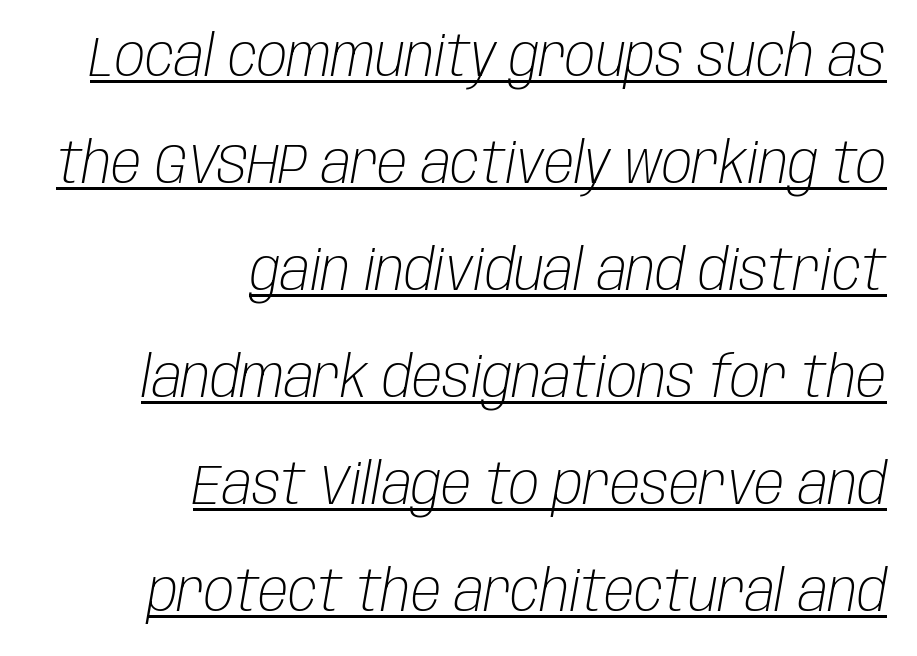
Spacing between characters is what you'd get straight out of the box. Stems here are at most as thick as an everyday book face. These lines are rendered in a variable-pitch font. All the whitespace from short lines collects on the left.
